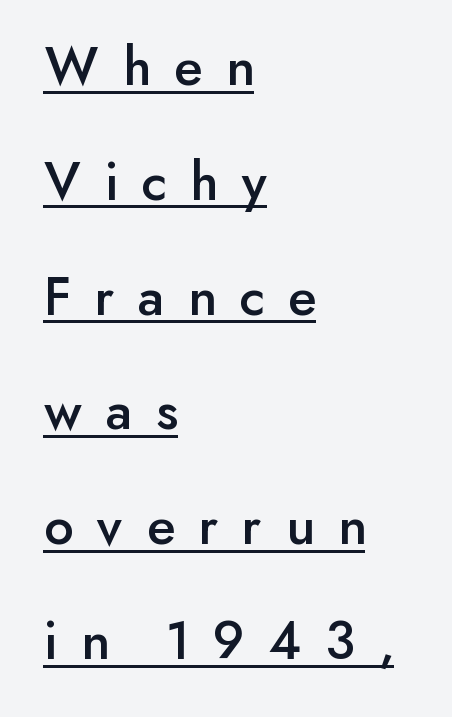
Q: Is the text italic (slanted)? A: No, it is upright.
Q: Is the typeface a serif or a sans-serif typeface? A: Sans-serif.
Q: Is the text underlined? A: Yes.
Q: How is the paragraph aligned? A: Left-aligned.
Q: Is the spacing between letters normal or unusually wide? A: Unusually wide.
Q: Is the spacing between lines tight, normal or loose? A: Loose.
Q: Width (condensed, normal, or wide)? A: Normal.
Q: Stroke contrast? A: Low.
Q: x-height? A: Small.
Q: Monospaced? A: No.
